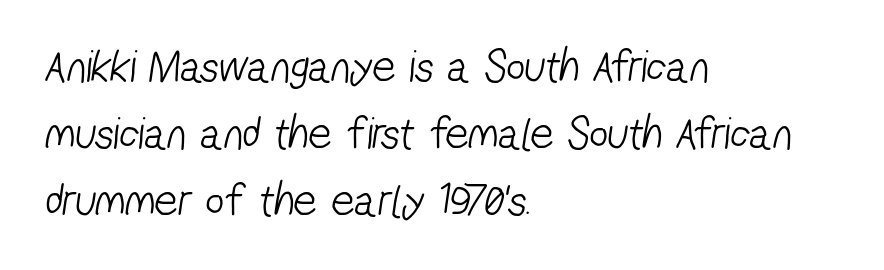
{"serif": "no", "bold": "no", "weight": "light", "width": "condensed", "stroke_contrast": "low", "x_height": "medium", "monospaced": "no", "underline": "no", "align": "left", "line_spacing": "normal", "line_spacing_ratio": 1.46, "letter_spacing": "normal", "letter_spacing_em": 0.0, "glyph_px": 46}
